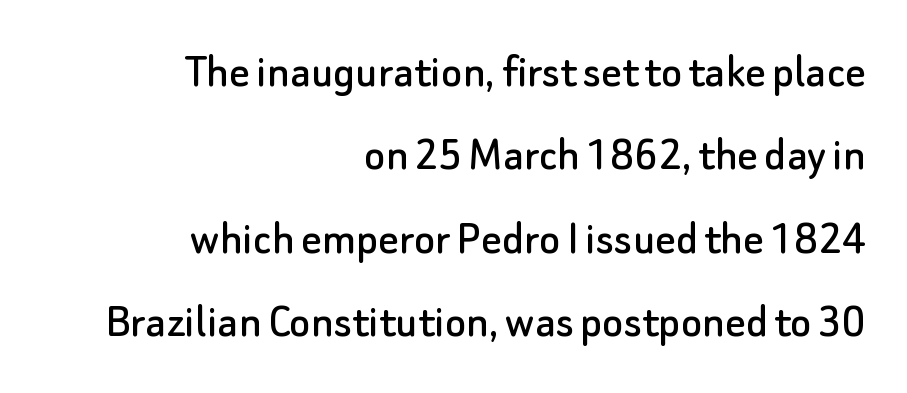
The image shows 50 px sans-serif type, upright; set right-aligned, normal line spacing (1.67x), normal letter spacing, not underlined; low stroke contrast and a small x-height.
